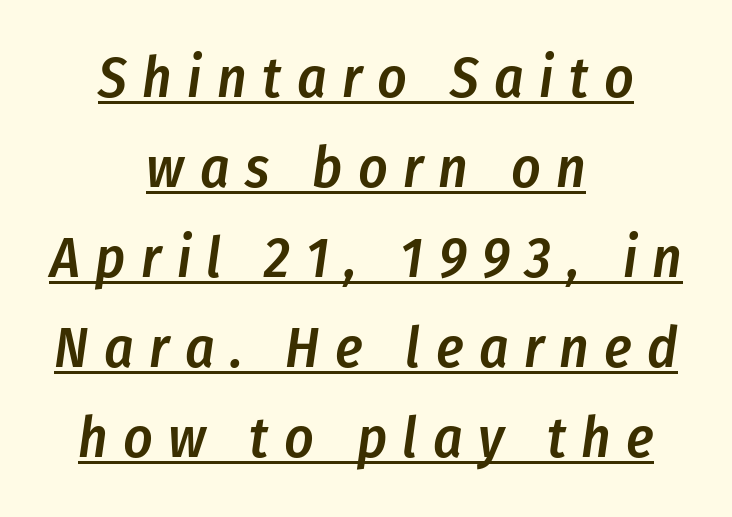
{"italic": "yes", "lean": "right", "slant_degrees": 8, "bold": "semi", "weight": "semibold", "width": "condensed", "stroke_contrast": "low", "x_height": "medium", "monospaced": "no", "underline": "yes", "align": "center", "line_spacing": "normal", "line_spacing_ratio": 1.58, "letter_spacing": "wide", "letter_spacing_em": 0.27, "glyph_px": 57}
